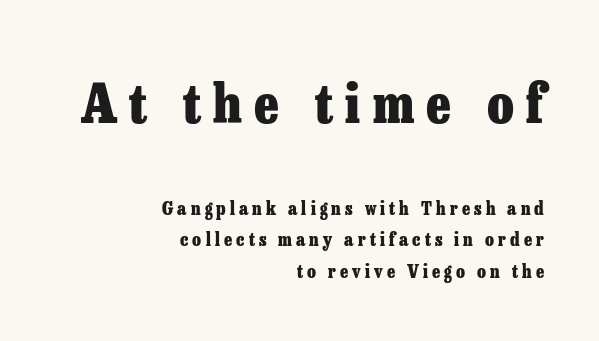
This sample uses an upright cut, with every glyph sitting square on the baseline. Observe the serifs anchoring each vertical stroke in this sample. Bold? Absolutely — the strokes are thick and heavy. Think of a printed novel: that variable character pitch is what you see here. The face used here is rendered with a markedly widened letterfit.
